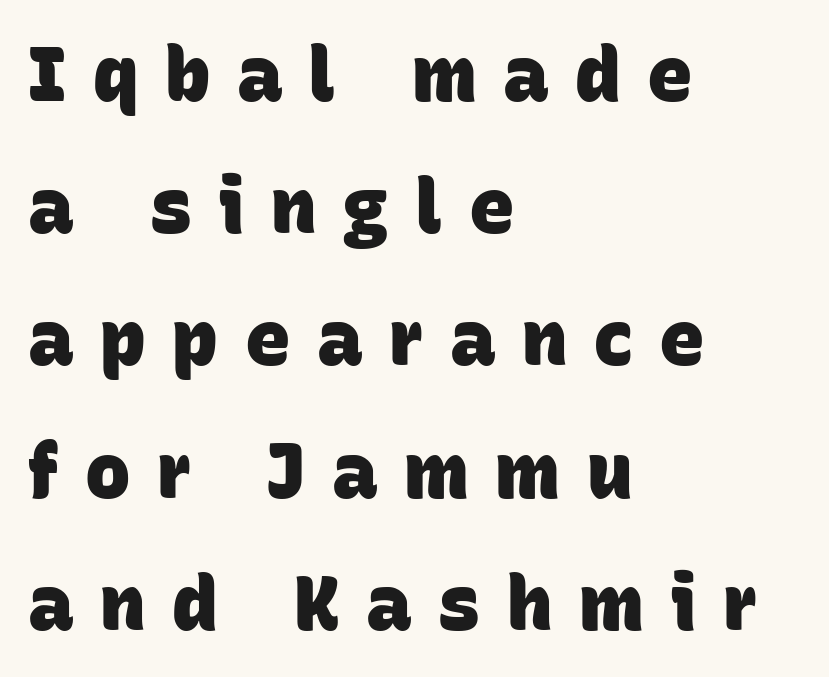
{"serif": "no", "bold": "yes", "weight": "heavy", "width": "normal", "stroke_contrast": "low", "x_height": "large", "monospaced": "no", "underline": "no", "align": "left", "line_spacing_ratio": 1.74, "letter_spacing": "wide", "letter_spacing_em": 0.35, "glyph_px": 76}
